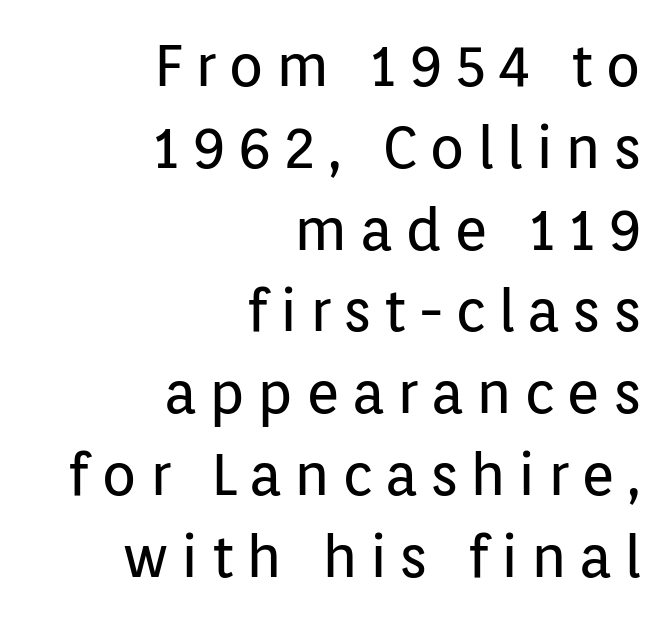
The image shows 58 px regular-weight sans-serif type, upright; set right-aligned, normal line spacing (1.41x), unusually wide letter spacing (+0.21 em), not underlined; low stroke contrast and a medium x-height.
